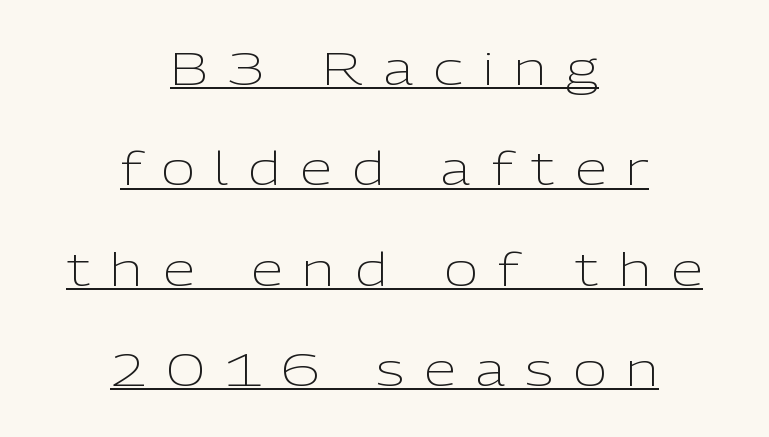
Layout note: lines centered. Is this a heavy cut? Hardly; it is regular or lighter. In terms of letterform style, serifs are entirely absent. Do the characters align in a grid? No, the font is proportional.
